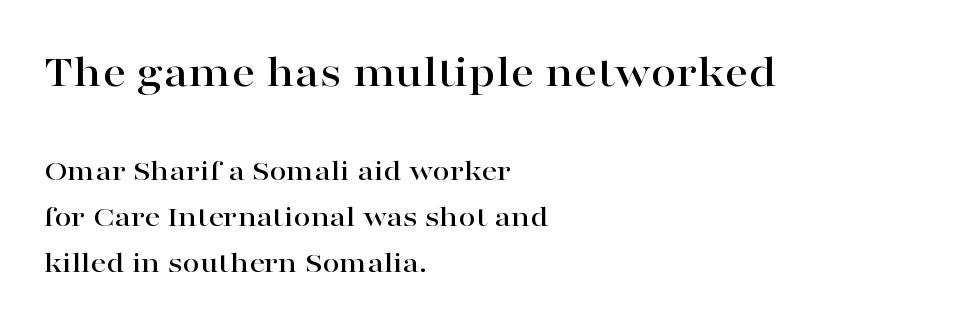
{"serif": "yes", "italic": "no", "width": "wide", "stroke_contrast": "high", "x_height": "medium", "monospaced": "no", "underline": "no", "align": "left", "line_spacing": "normal", "line_spacing_ratio": 1.49, "letter_spacing": "normal", "letter_spacing_em": 0.0, "larger_block": "first", "size_ratio": 1.52, "glyph_px": 47}
